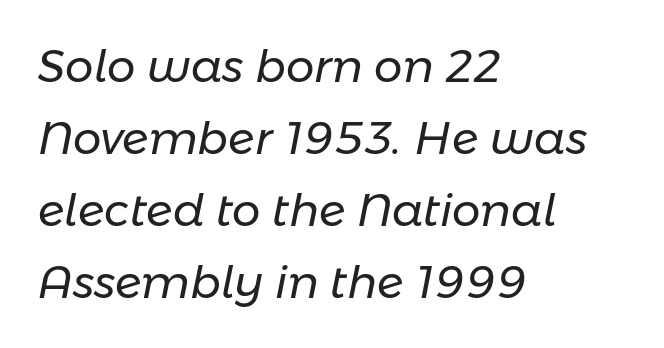
{"italic": "yes", "lean": "right", "slant_degrees": 11, "bold": "no", "weight": "regular", "width": "normal", "stroke_contrast": "low", "x_height": "medium", "monospaced": "no", "underline": "no", "align": "left", "line_spacing": "normal", "line_spacing_ratio": 1.6, "letter_spacing": "normal", "letter_spacing_em": 0.0, "glyph_px": 45}
